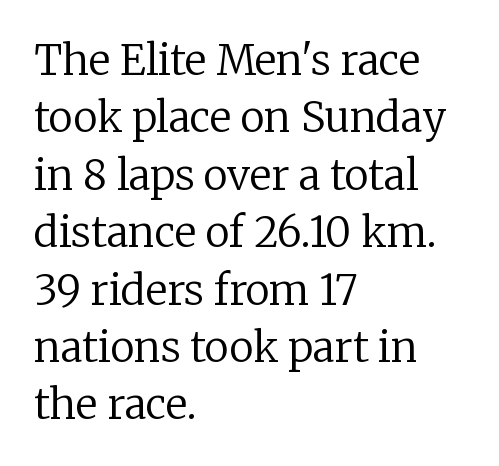
Q: Is the text bold? A: No.
Q: Is the text italic (slanted)? A: No, it is upright.
Q: Is the typeface a serif or a sans-serif typeface? A: Serif.
Q: Is the text underlined? A: No.
Q: How is the paragraph aligned? A: Left-aligned.
Q: Is the spacing between letters normal or unusually wide? A: Normal.
Q: Is the spacing between lines tight, normal or loose? A: Normal.
Q: Width (condensed, normal, or wide)? A: Normal.
Q: Stroke contrast? A: Low.
Q: x-height? A: Medium.
Q: Monospaced? A: No.
